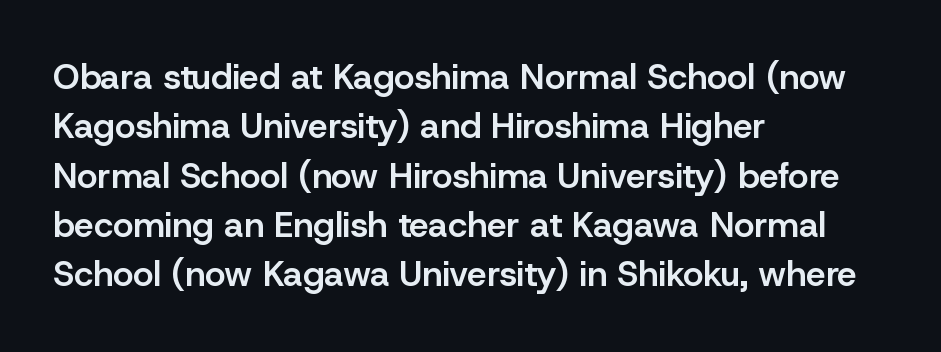
{"serif": "no", "italic": "no", "bold": "semi", "weight": "semibold", "width": "normal", "stroke_contrast": "low", "x_height": "medium", "monospaced": "no", "underline": "no", "align": "left", "line_spacing": "normal", "line_spacing_ratio": 1.41, "letter_spacing": "normal", "letter_spacing_em": 0.0, "glyph_px": 35}
